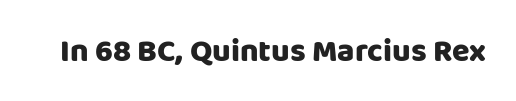
Q: Is the text italic (slanted)? A: No, it is upright.
Q: Is the typeface a serif or a sans-serif typeface? A: Sans-serif.
Q: Is the text underlined? A: No.
Q: Is the spacing between letters normal or unusually wide? A: Normal.
Q: Width (condensed, normal, or wide)? A: Normal.
Q: Stroke contrast? A: Low.
Q: x-height? A: Large.
Q: Monospaced? A: No.
